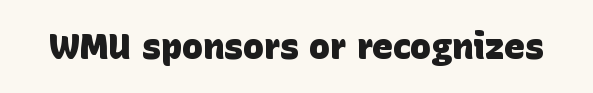
Does the weight exceed regular? Yes, all the way to bold. Spacing between characters is what you'd get straight out of the box. Quick note: underline off. Type style note: lacks serifs. The rendering uses natural spacing where letterforms have individual widths.
